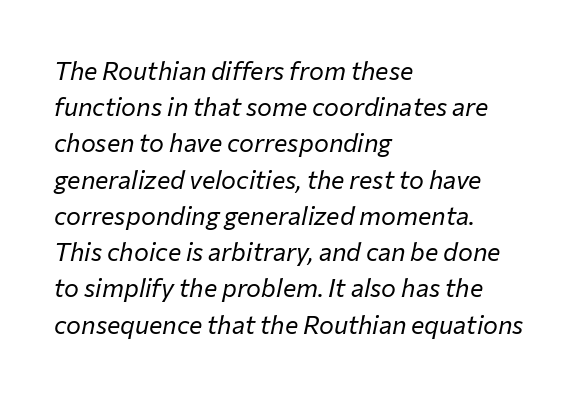
{"italic": "yes", "lean": "right", "slant_degrees": 12, "bold": "no", "underline": "no", "align": "left", "line_spacing": "normal", "line_spacing_ratio": 1.45, "letter_spacing": "normal", "letter_spacing_em": 0.0, "glyph_px": 25}
